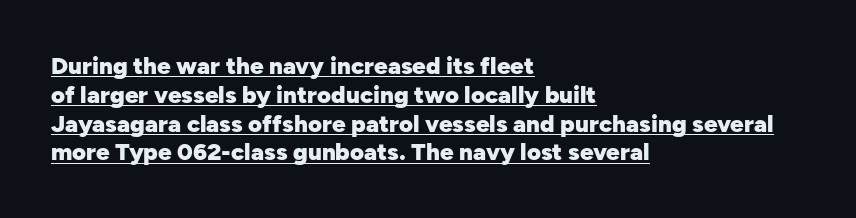
The image shows 24 px bold type, upright; set left-aligned, line spacing 1.2x, normal letter spacing, underlined.
